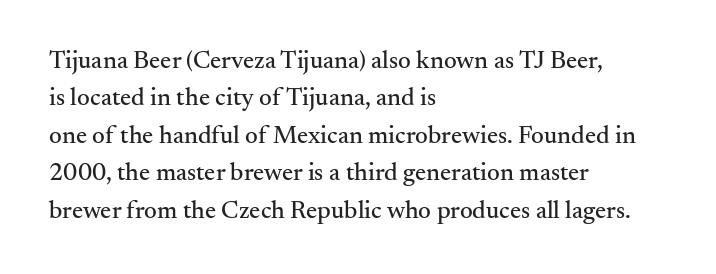
The rendering anchors every line to the left-hand side. The vertical gap from one line to the next is medium. The letterforms sit shoulder to shoulder at normal distance. Lines of text with bare space underneath. This is roman type, the default non-slanted kind.
